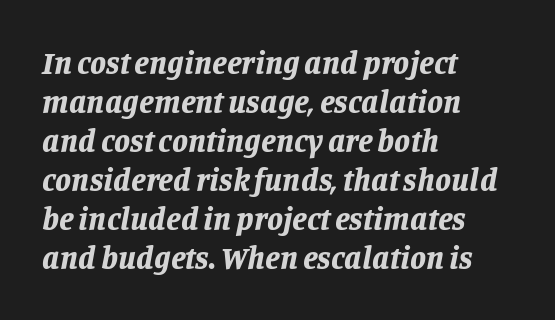
{"italic": "yes", "lean": "right", "slant_degrees": 11, "bold": "yes", "weight": "bold", "width": "normal", "stroke_contrast": "low", "x_height": "large", "monospaced": "no", "underline": "no", "align": "left", "line_spacing_ratio": 1.22, "letter_spacing": "normal", "letter_spacing_em": 0.0, "glyph_px": 32}
